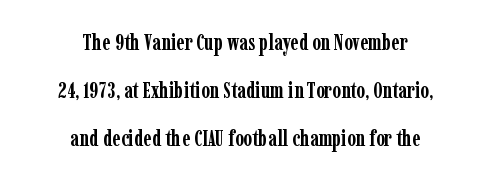
Heavy, bold letterforms. Default kerning and tracking; the words read as compact shapes. This is the regular roman posture of the typeface. Horizontal alignment here is central, giving a formal, balanced look. Airy leading. Just letters on the line, the space beneath them empty.
